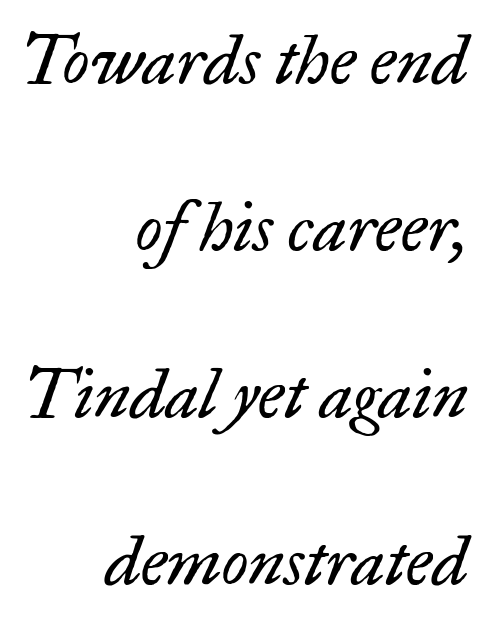
{"serif": "yes", "italic": "yes", "lean": "right", "slant_degrees": 17, "bold": "no", "weight": "regular", "width": "normal", "stroke_contrast": "low", "x_height": "small", "monospaced": "no", "underline": "no", "align": "right", "line_spacing": "loose", "line_spacing_ratio": 2.42, "letter_spacing": "normal", "letter_spacing_em": 0.0, "glyph_px": 69}
